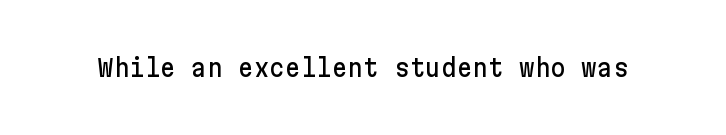
Observe the ordinary spacing: letters are neighbours, not strangers. Underline: absent. Rendered with straight, roman letterforms.
